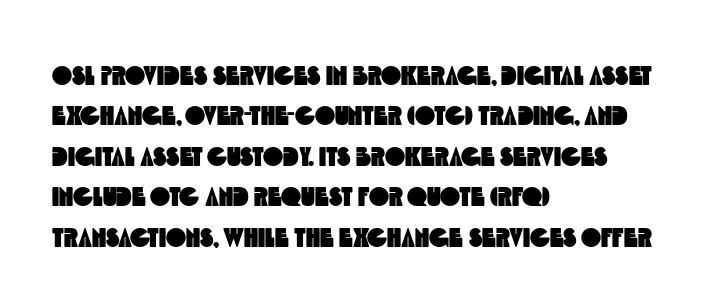
Q: Is the text underlined? A: No.
Q: How is the paragraph aligned? A: Left-aligned.
Q: Is the spacing between letters normal or unusually wide? A: Normal.
Q: Is the spacing between lines tight, normal or loose? A: Normal.
